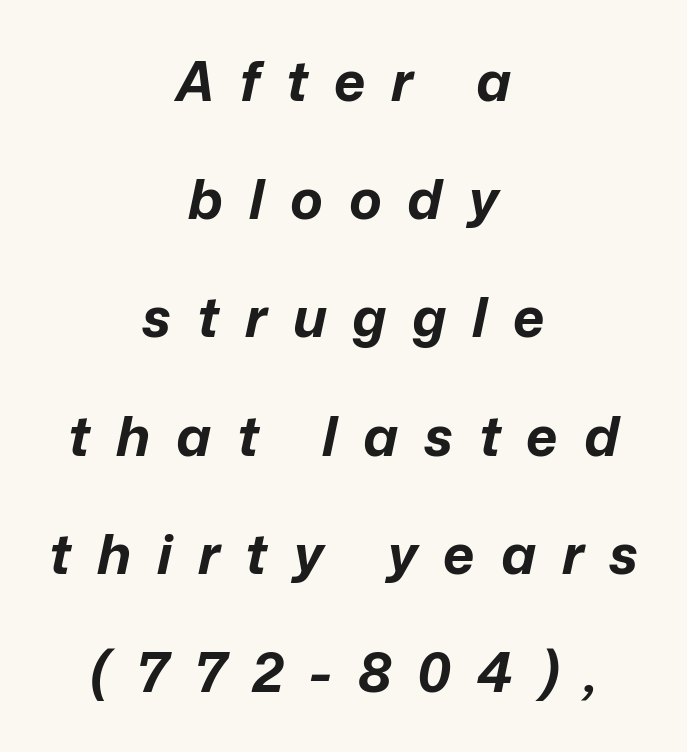
Vertical spacing — loose. This rendering uses center alignment, leaving both contours irregular but symmetric. Style check: oblique. The face used here is proportionally spaced, like ordinary book or web type.
